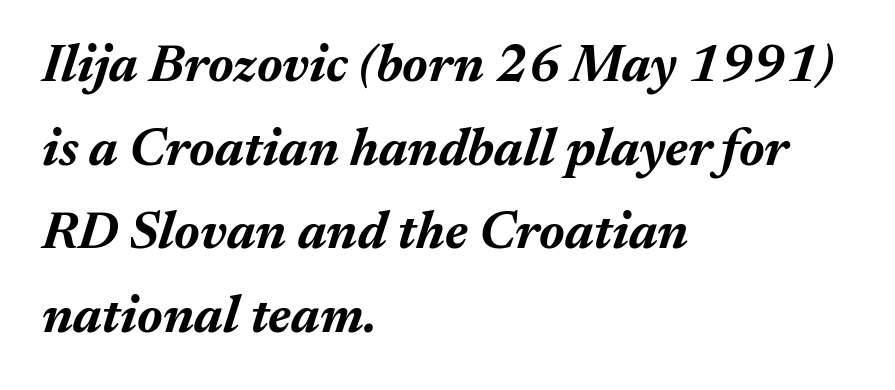
The image shows 53 px bold type, italic (leaning right); set left-aligned, normal line spacing (1.58x), normal letter spacing, not underlined; medium stroke contrast and a medium x-height.
